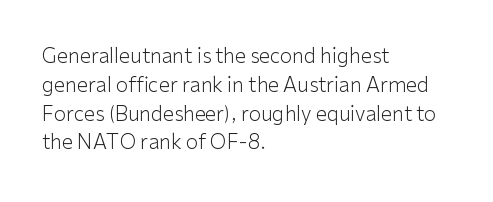
The image shows 20 px text type, upright; set left-aligned, normal line spacing (1.44x), normal letter spacing, not underlined.
